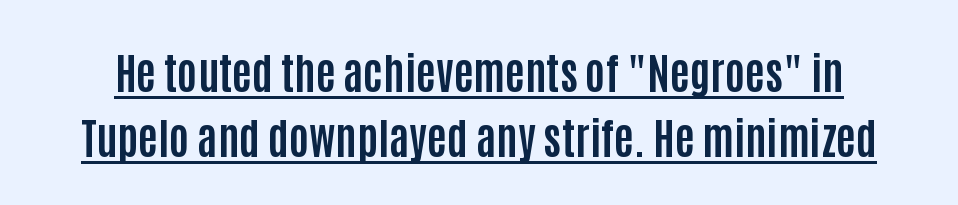
Q: Is the text bold? A: Yes.
Q: Is the text italic (slanted)? A: No, it is upright.
Q: Is the typeface a serif or a sans-serif typeface? A: Sans-serif.
Q: Is the text underlined? A: Yes.
Q: Is the spacing between letters normal or unusually wide? A: Normal.
Q: Is the spacing between lines tight, normal or loose? A: Normal.
Q: Width (condensed, normal, or wide)? A: Condensed.
Q: Stroke contrast? A: Low.
Q: x-height? A: Large.
Q: Monospaced? A: No.
